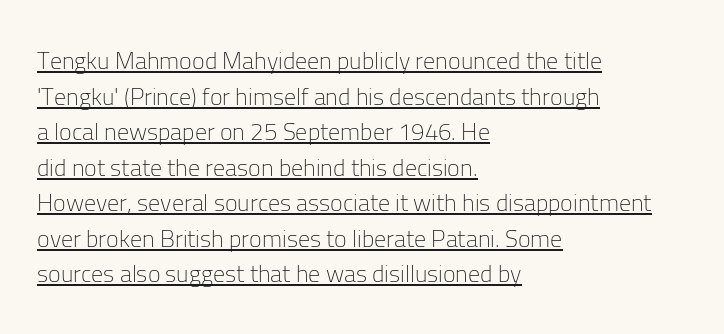
{"italic": "no", "bold": "no", "underline": "yes", "align": "left", "line_spacing": "normal", "line_spacing_ratio": 1.48, "letter_spacing": "normal", "letter_spacing_em": 0.0, "glyph_px": 24}
